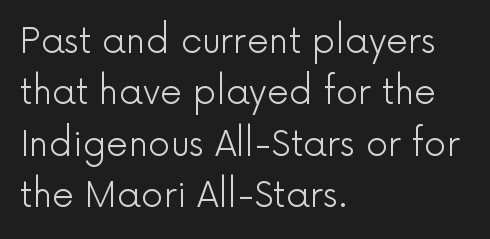
The image shows 35 px light sans-serif type, upright; set left-aligned, normal line spacing (1.47x), normal letter spacing, not underlined; a medium x-height.
